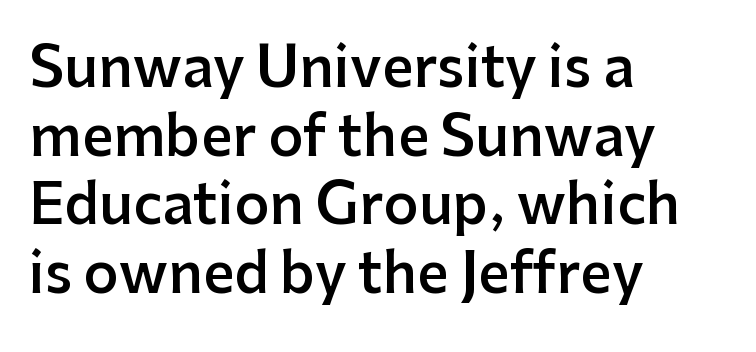
Q: Is the text bold? A: Semi-bold.
Q: Is the text italic (slanted)? A: No, it is upright.
Q: Is the typeface a serif or a sans-serif typeface? A: Sans-serif.
Q: Is the text underlined? A: No.
Q: How is the paragraph aligned? A: Left-aligned.
Q: Is the spacing between letters normal or unusually wide? A: Normal.
Q: Is the spacing between lines tight, normal or loose? A: Normal.
Q: Width (condensed, normal, or wide)? A: Normal.
Q: Stroke contrast? A: Low.
Q: x-height? A: Medium.
Q: Monospaced? A: No.
